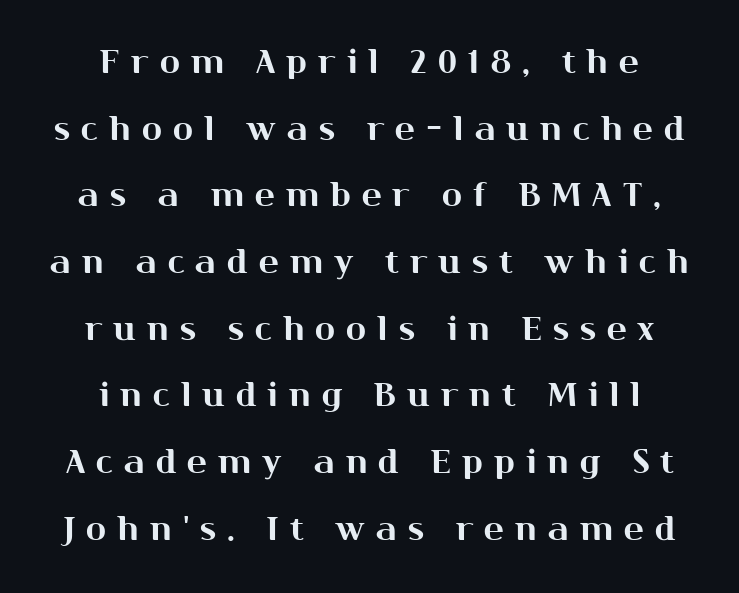
The letters stand straight up with perfectly vertical stems. The lines in this sample share a center point and differ in where they start and stop. You can tell from the bare stems that sans-serif type was used. The tracking jumps out immediately: characters are airy and widely separated. A great deal of white space separates one row of letters from the next.
